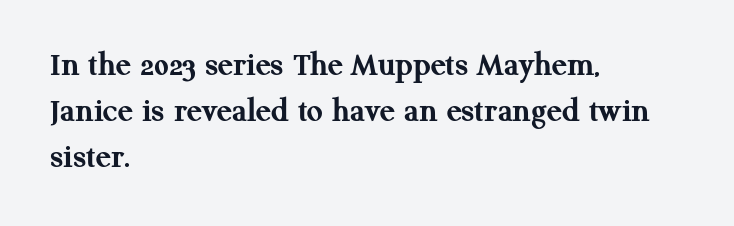
Q: Is the text bold? A: Yes.
Q: Is the text italic (slanted)? A: No, it is upright.
Q: Is the typeface a serif or a sans-serif typeface? A: Serif.
Q: Is the text underlined? A: No.
Q: How is the paragraph aligned? A: Left-aligned.
Q: Is the spacing between letters normal or unusually wide? A: Normal.
Q: Is the spacing between lines tight, normal or loose? A: Normal.
Q: Width (condensed, normal, or wide)? A: Normal.
Q: Stroke contrast? A: Medium.
Q: x-height? A: Medium.
Q: Monospaced? A: No.
